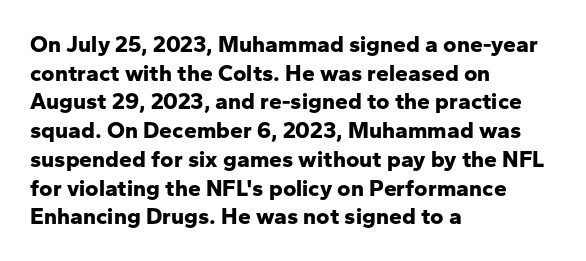
In CSS terms this would be text-align: left. On the weight axis this lands at bold, roughly 700. No word sits above an underline. Regarding leading, the lines here are spaced in the standard way. Quick note: not italic, upright. Glyph-to-glyph distance matches everyday printed text.
